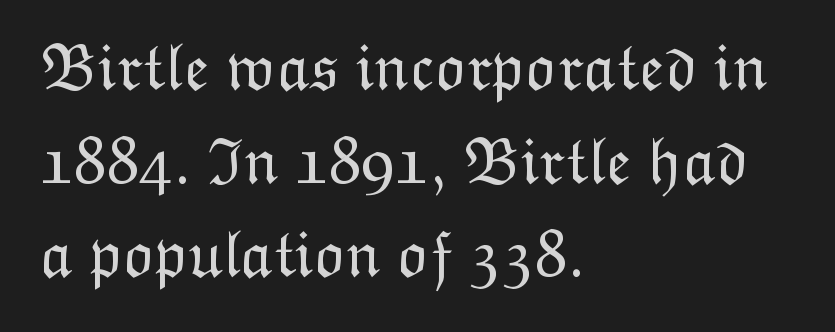
{"italic": "no", "bold": "no", "weight": "light", "width": "normal", "stroke_contrast": "low", "x_height": "medium", "monospaced": "no", "underline": "no", "align": "left", "line_spacing": "normal", "line_spacing_ratio": 1.42, "letter_spacing": "normal", "letter_spacing_em": 0.0, "glyph_px": 66}
